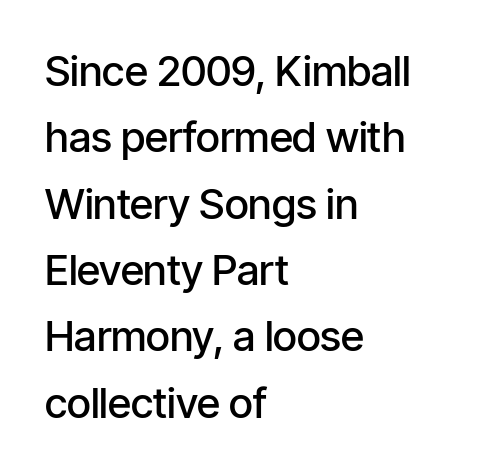
Think of a printed novel: that variable character pitch is what you see here. Horizontal bands of white between lines are of average thickness. Bare-footed words on every line. In CSS terms this would be text-align: left. The passage shown is typeset with a sans-serif family. The passage shown has conventional tracking throughout.
